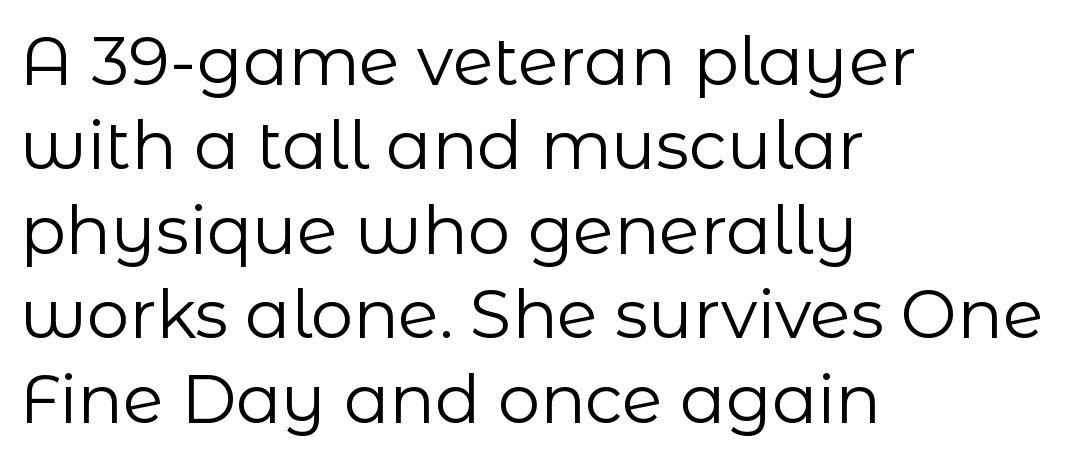
The image shows 67 px regular-weight sans-serif type, upright; set left-aligned, normal line spacing (1.26x), normal letter spacing, not underlined; low stroke contrast and a medium x-height.
